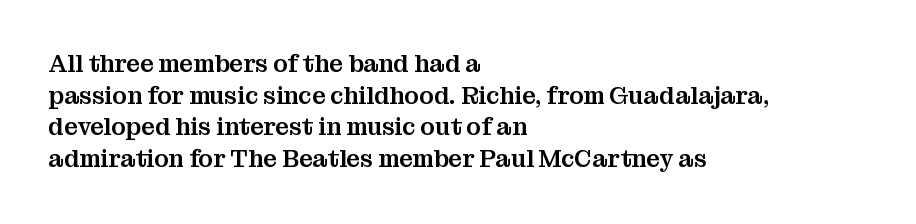
The image shows 24 px text type, upright; set left-aligned, normal line spacing (1.32x), normal letter spacing, not underlined.
